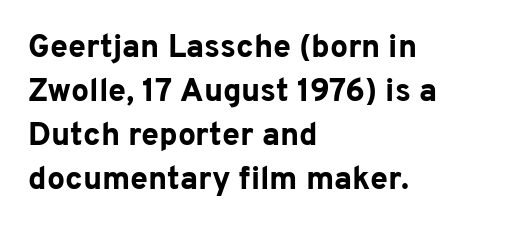
The line texture is even and compact thanks to regular tracking. Pretty heavy lettering here — definitely bold. These lines are rendered in a variable-pitch font. In terms of letterform style, serifs are entirely absent.
